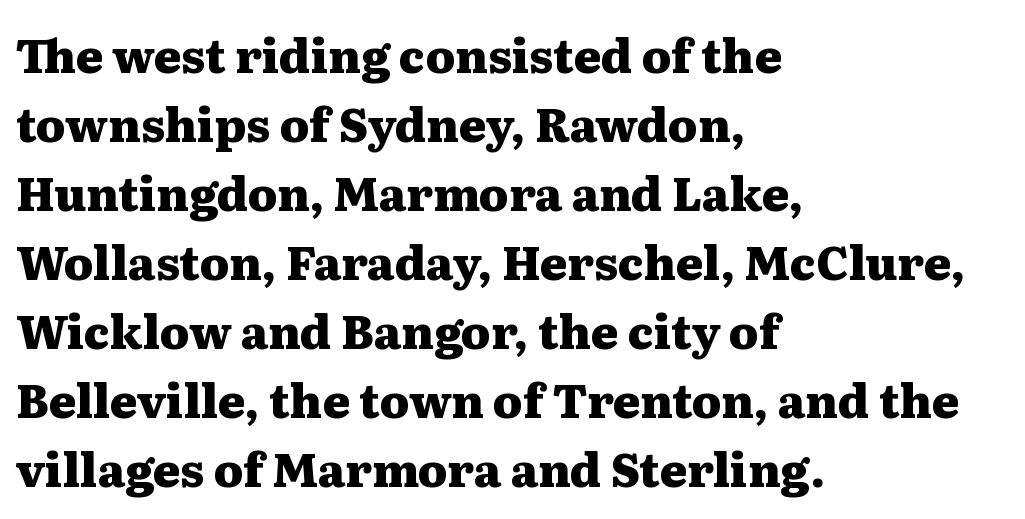
Q: Is the text bold? A: Yes.
Q: Is the text italic (slanted)? A: No, it is upright.
Q: Is the typeface a serif or a sans-serif typeface? A: Serif.
Q: Is the text underlined? A: No.
Q: How is the paragraph aligned? A: Left-aligned.
Q: Is the spacing between letters normal or unusually wide? A: Normal.
Q: Is the spacing between lines tight, normal or loose? A: Normal.
Q: Width (condensed, normal, or wide)? A: Wide.
Q: Stroke contrast? A: Medium.
Q: x-height? A: Medium.
Q: Monospaced? A: No.
